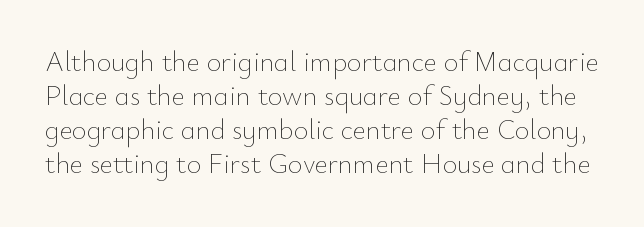
Here the designer chose a conventional face with non-uniform glyph widths. Do the letters lean? They stand straight. Each row of text sits above clean, open space. Observe the ordinary spacing: letters are neighbours, not strangers. Caption: face not bold, strokes unweighted.
